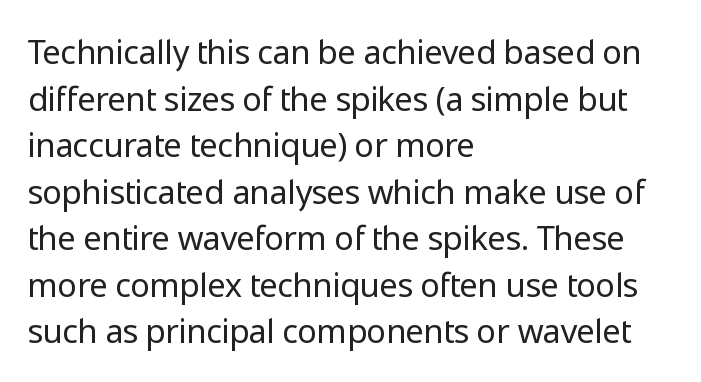
Q: Is the text bold? A: No.
Q: Is the text italic (slanted)? A: No, it is upright.
Q: Is the typeface a serif or a sans-serif typeface? A: Sans-serif.
Q: Is the text underlined? A: No.
Q: How is the paragraph aligned? A: Left-aligned.
Q: Is the spacing between letters normal or unusually wide? A: Normal.
Q: Is the spacing between lines tight, normal or loose? A: Normal.
Q: Width (condensed, normal, or wide)? A: Normal.
Q: Stroke contrast? A: Low.
Q: x-height? A: Medium.
Q: Monospaced? A: No.
